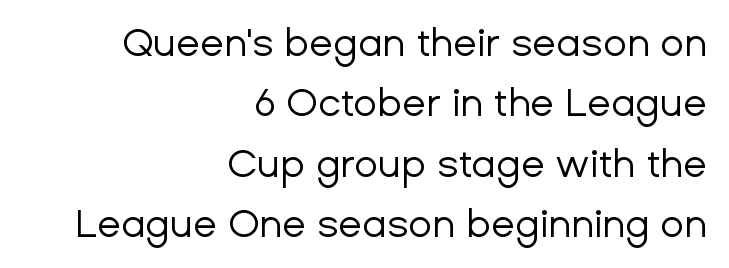
Think of a printed novel: that variable character pitch is what you see here. The baseline area is clear. The glyphs in this specimen are sans serif. Counters stay open thanks to moderate or lighter strokes.
